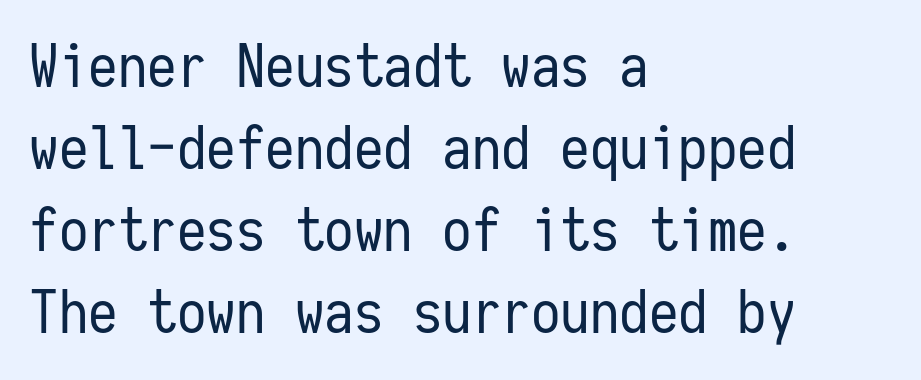
The image shows 59 px regular-weight, condensed sans-serif type, upright, monospaced; set left-aligned, normal line spacing (1.39x), normal letter spacing, not underlined; low stroke contrast and a medium x-height.
